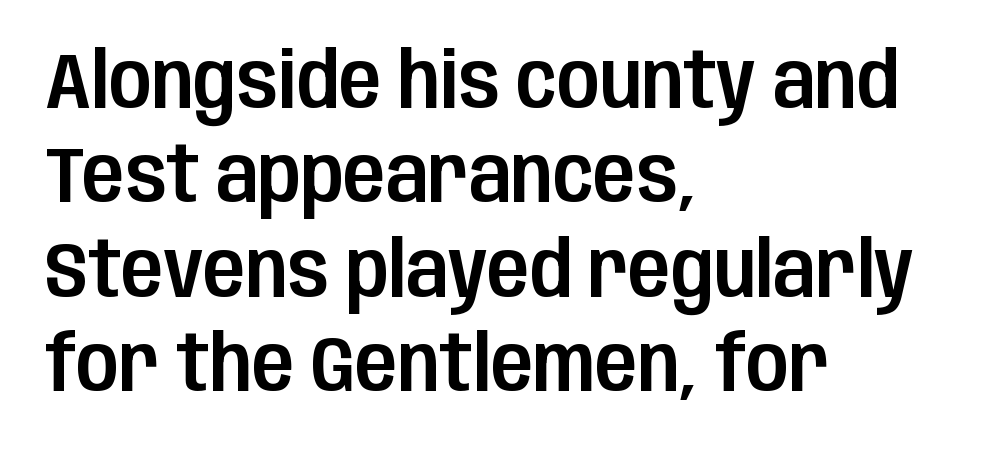
Q: Is the text italic (slanted)? A: No, it is upright.
Q: Is the typeface a serif or a sans-serif typeface? A: Sans-serif.
Q: Is the text underlined? A: No.
Q: How is the paragraph aligned? A: Left-aligned.
Q: Is the spacing between letters normal or unusually wide? A: Normal.
Q: Width (condensed, normal, or wide)? A: Condensed.
Q: Stroke contrast? A: Low.
Q: x-height? A: Large.
Q: Monospaced? A: No.
